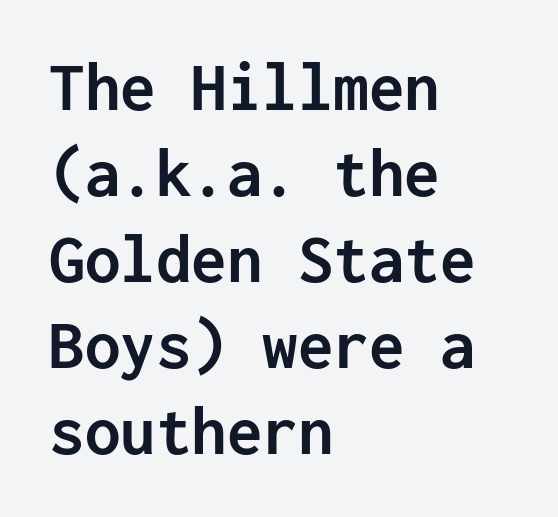
The specimen reads as upright at a glance. The glyphs have the mass of a bold cut. This sample has the even, mechanical cadence of fixed-width lettering. Letters rest on an invisible, unmarked baseline. In CSS terms this would be text-align: left.
